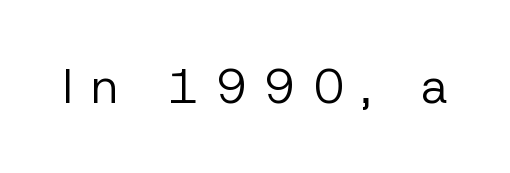
The passage shown has open, widely tracked lettering throughout. The lettering holds an erect, upright posture throughout. Glance below the letters and you will spot only blank space. Examine the stroke ends and you'll find no serifs. Here the designer chose a conventional face with non-uniform glyph widths. Weight: not bold — regular or lighter.
